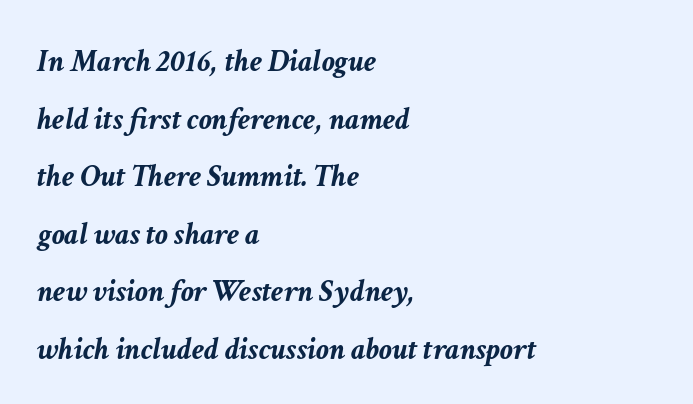
{"italic": "yes", "lean": "right", "slant_degrees": 11, "bold": "yes", "weight": "semibold", "width": "normal", "stroke_contrast": "low", "x_height": "medium", "monospaced": "no", "underline": "no", "align": "left", "line_spacing_ratio": 1.8, "letter_spacing": "normal", "letter_spacing_em": 0.0, "glyph_px": 32}
